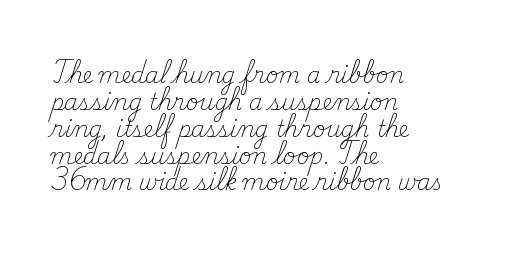
Q: Is the text bold? A: No.
Q: Is the text italic (slanted)? A: Yes.
Q: Is the text underlined? A: No.
Q: How is the paragraph aligned? A: Left-aligned.
Q: Is the spacing between letters normal or unusually wide? A: Normal.
